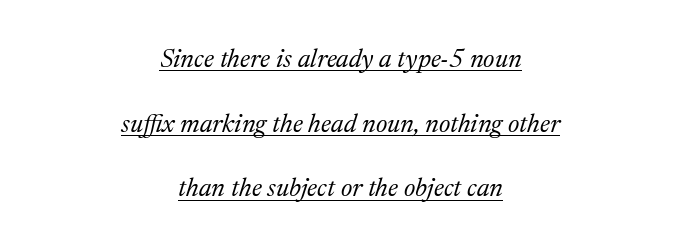
The image shows 26 px text type, italic (leaning right); set centered, loose line spacing (2.49x), normal letter spacing, underlined.
